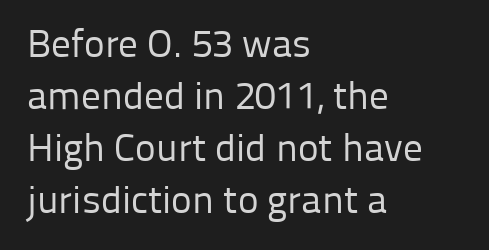
Q: Is the text bold? A: No.
Q: Is the text italic (slanted)? A: No, it is upright.
Q: Is the typeface a serif or a sans-serif typeface? A: Sans-serif.
Q: Is the text underlined? A: No.
Q: How is the paragraph aligned? A: Left-aligned.
Q: Is the spacing between letters normal or unusually wide? A: Normal.
Q: Is the spacing between lines tight, normal or loose? A: Normal.
Q: Width (condensed, normal, or wide)? A: Normal.
Q: Stroke contrast? A: Low.
Q: x-height? A: Medium.
Q: Monospaced? A: No.
